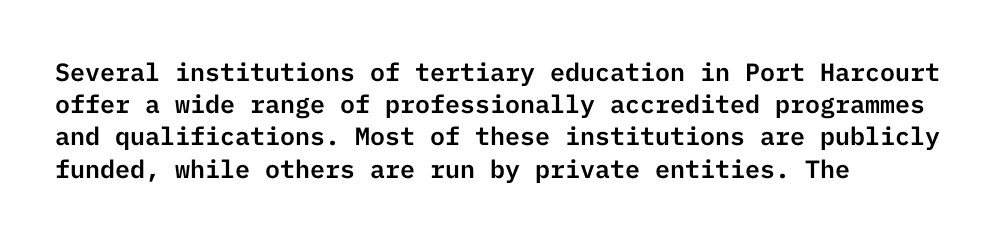
Q: Is the text italic (slanted)? A: No, it is upright.
Q: Is the text underlined? A: No.
Q: How is the paragraph aligned? A: Left-aligned.
Q: Is the spacing between letters normal or unusually wide? A: Normal.
Q: Is the spacing between lines tight, normal or loose? A: Normal.
